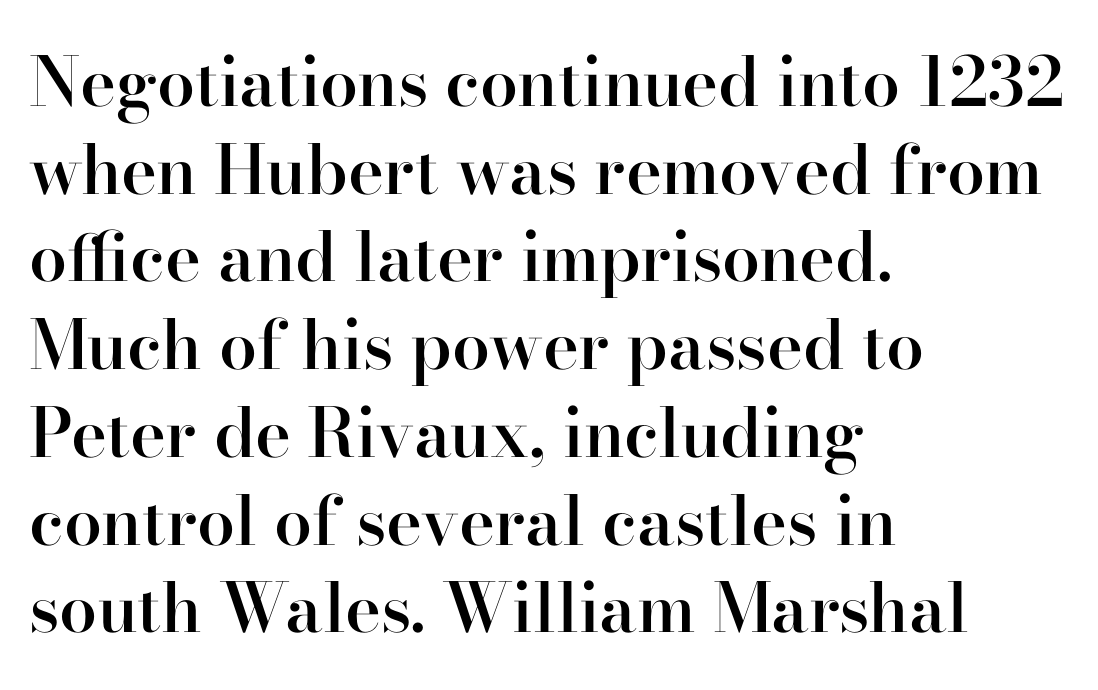
The image shows 68 px semibold serif type, upright; set left-aligned, normal line spacing (1.29x), normal letter spacing, not underlined; high stroke contrast and a small x-height.
